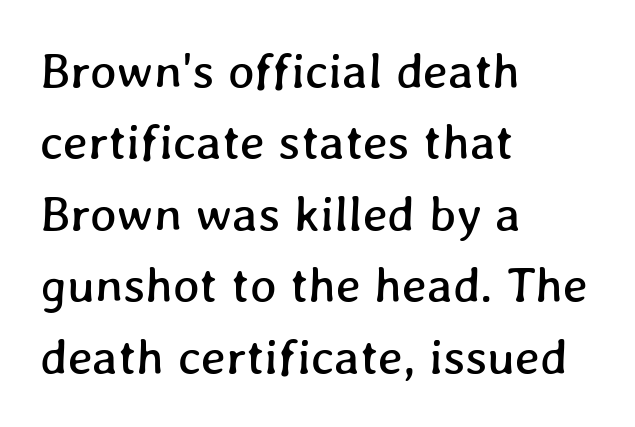
All the whitespace from short lines collects on the right. The letters sit at their default tracking, neither squeezed nor spread. Check the space under the baseline: it is left empty. The vertical gap from one line to the next is medium.
